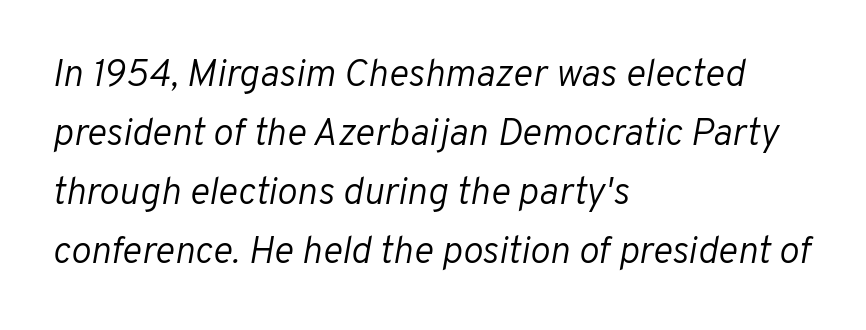
Q: Is the text bold? A: No.
Q: Is the text italic (slanted)? A: Yes, it leans right by about 10 degrees.
Q: Is the text underlined? A: No.
Q: How is the paragraph aligned? A: Left-aligned.
Q: Is the spacing between letters normal or unusually wide? A: Normal.
Q: Is the spacing between lines tight, normal or loose? A: Normal.
Q: Width (condensed, normal, or wide)? A: Normal.
Q: Stroke contrast? A: Low.
Q: x-height? A: Medium.
Q: Monospaced? A: No.
